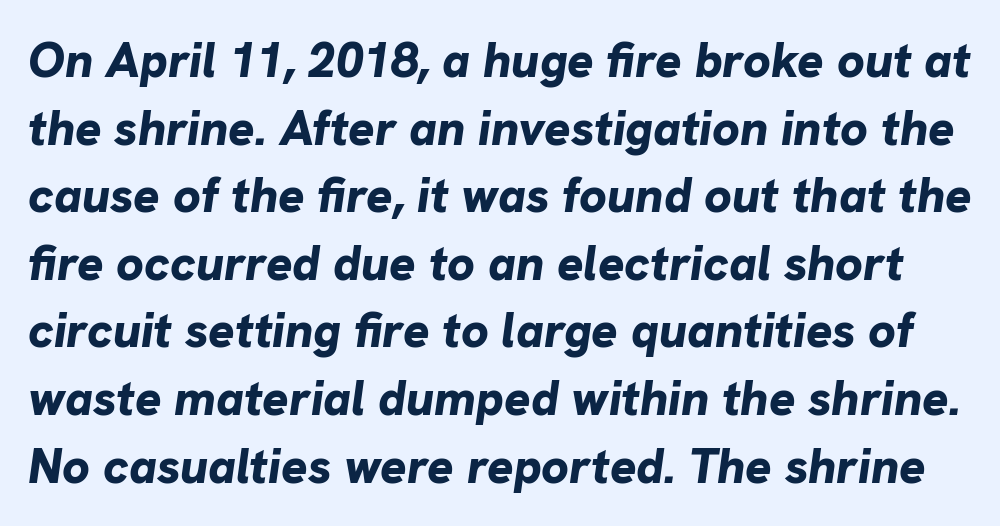
Q: Is the text bold? A: Yes.
Q: Is the text italic (slanted)? A: Yes, it leans right by about 8 degrees.
Q: Is the text underlined? A: No.
Q: Is the spacing between letters normal or unusually wide? A: Normal.
Q: Is the spacing between lines tight, normal or loose? A: Normal.
Q: Width (condensed, normal, or wide)? A: Normal.
Q: Stroke contrast? A: Low.
Q: x-height? A: Medium.
Q: Monospaced? A: No.
